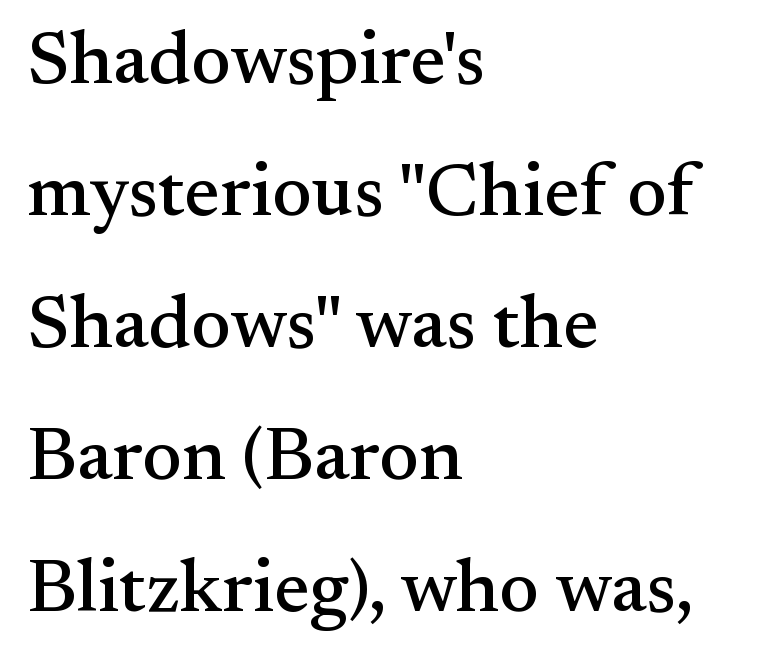
Q: Is the text italic (slanted)? A: No, it is upright.
Q: Is the typeface a serif or a sans-serif typeface? A: Serif.
Q: Is the text underlined? A: No.
Q: How is the paragraph aligned? A: Left-aligned.
Q: Is the spacing between letters normal or unusually wide? A: Normal.
Q: Width (condensed, normal, or wide)? A: Normal.
Q: Stroke contrast? A: Medium.
Q: x-height? A: Small.
Q: Monospaced? A: No.
